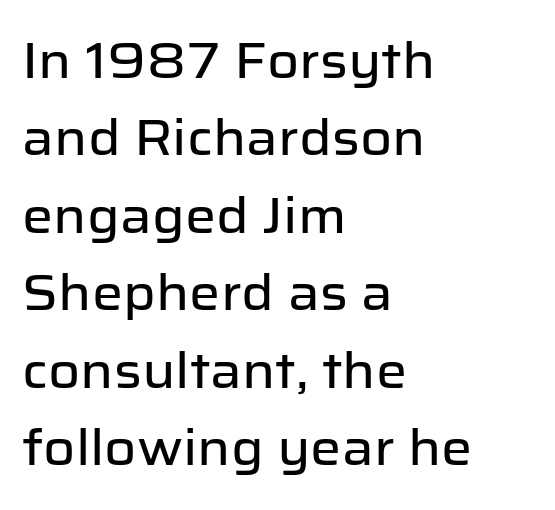
Successive baselines arrive at the customary interval. Spacing between characters is what you'd get straight out of the box. Any mark beneath the type? The region is blank. A typesetter would mark this as roman, not italic.
